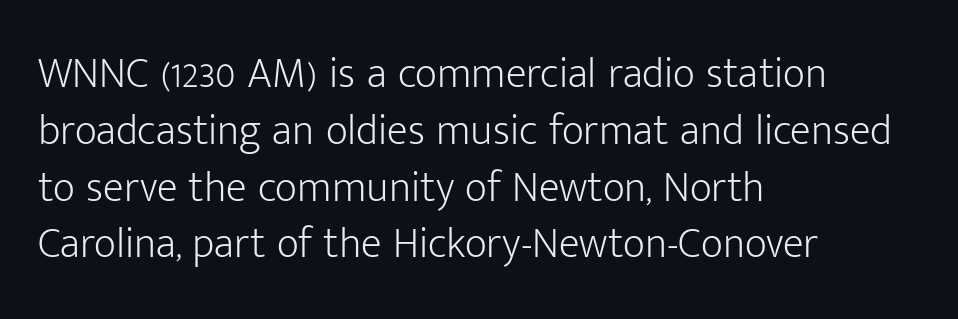
The image shows 43 px light sans-serif type, upright; set left-aligned, normal line spacing (1.32x), normal letter spacing, not underlined; low stroke contrast and a medium x-height.
